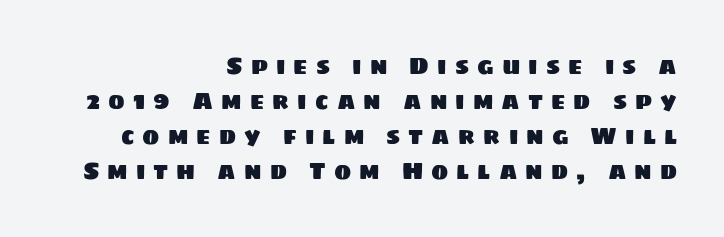
The image shows 23 px text type; set right-aligned, normal line spacing (1.52x), unusually wide letter spacing (+0.35 em), not underlined.
